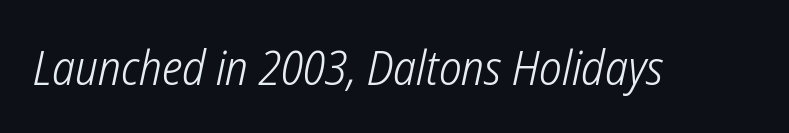
The image shows 48 px light, condensed sans-serif type; set normal letter spacing, not underlined; low stroke contrast and a medium x-height.
